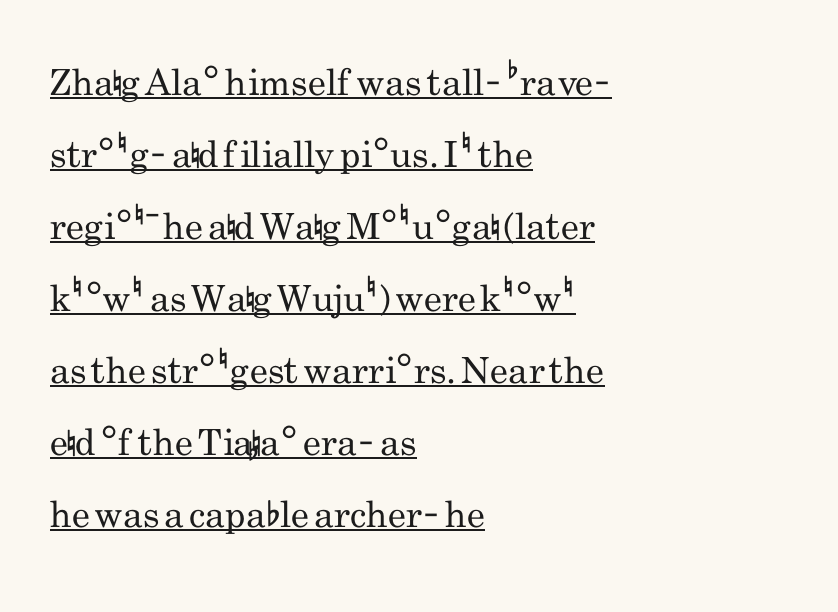
Nothing unusual about the tracking: characters are spaced as the font intends. The rendering uses natural spacing where letterforms have individual widths. Compared with a centered layout, this one pins lines to the left instead. These lines were composed using upright roman letters. Serifs: no, the terminals of the letterforms are clean.
